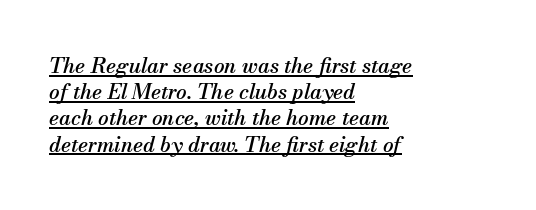
{"italic": "yes", "lean": "right", "slant_degrees": 13, "underline": "yes", "align": "left", "line_spacing": "normal", "line_spacing_ratio": 1.25, "letter_spacing": "normal", "letter_spacing_em": 0.0, "glyph_px": 21}
